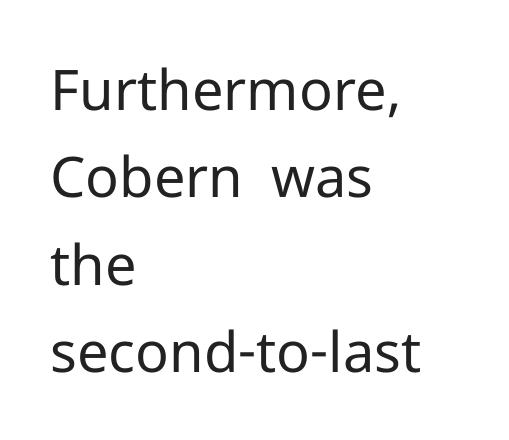
The image shows 56 px regular-weight sans-serif type, upright; set left-aligned, normal line spacing (1.56x), normal letter spacing, not underlined; low stroke contrast and a medium x-height.
